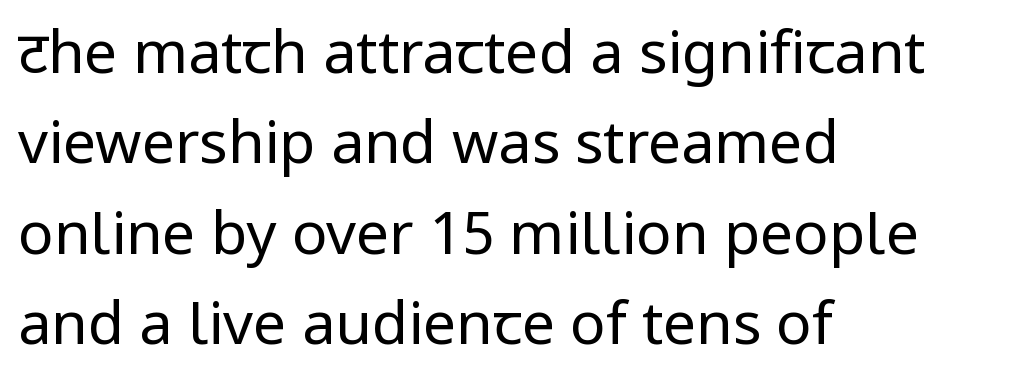
Q: Is the text bold? A: No.
Q: Is the text italic (slanted)? A: No, it is upright.
Q: Is the typeface a serif or a sans-serif typeface? A: Sans-serif.
Q: Is the text underlined? A: No.
Q: How is the paragraph aligned? A: Left-aligned.
Q: Is the spacing between letters normal or unusually wide? A: Normal.
Q: Is the spacing between lines tight, normal or loose? A: Normal.
Q: Width (condensed, normal, or wide)? A: Normal.
Q: Stroke contrast? A: Low.
Q: x-height? A: Medium.
Q: Monospaced? A: No.
